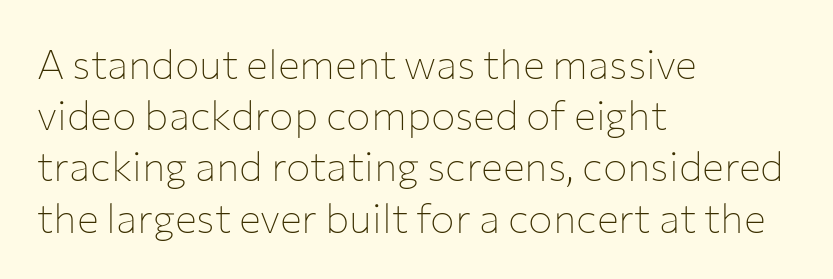
{"serif": "no", "italic": "no", "bold": "no", "weight": "thin", "width": "normal", "stroke_contrast": "low", "x_height": "medium", "monospaced": "no", "underline": "no", "align": "left", "line_spacing": "normal", "line_spacing_ratio": 1.25, "letter_spacing": "normal", "letter_spacing_em": 0.0, "glyph_px": 41}
